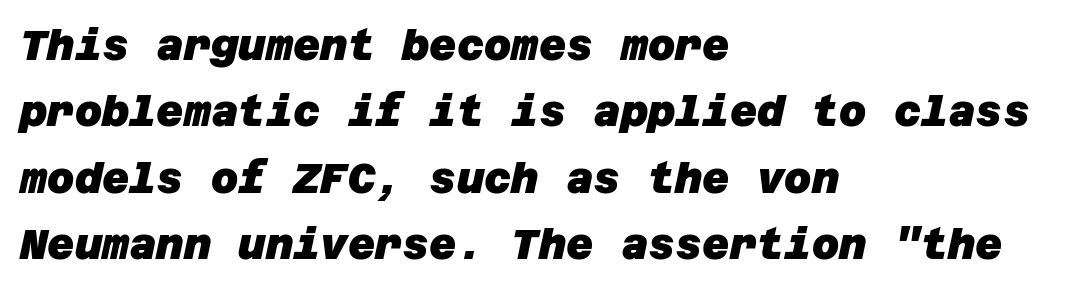
Q: Is the text bold? A: Yes.
Q: Is the typeface a serif or a sans-serif typeface? A: Sans-serif.
Q: Is the text underlined? A: No.
Q: How is the paragraph aligned? A: Left-aligned.
Q: Is the spacing between letters normal or unusually wide? A: Normal.
Q: Is the spacing between lines tight, normal or loose? A: Normal.
Q: Width (condensed, normal, or wide)? A: Normal.
Q: Stroke contrast? A: Low.
Q: x-height? A: Large.
